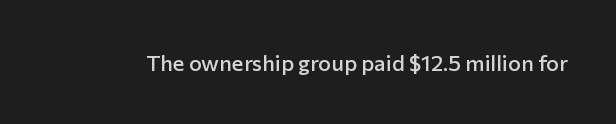
The image shows 22 px text type, upright; set normal letter spacing, not underlined.
